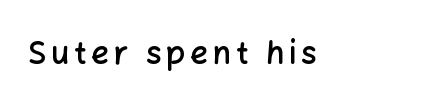
The image shows 31 px semibold sans-serif type, upright; set not underlined; low stroke contrast and a medium x-height.
